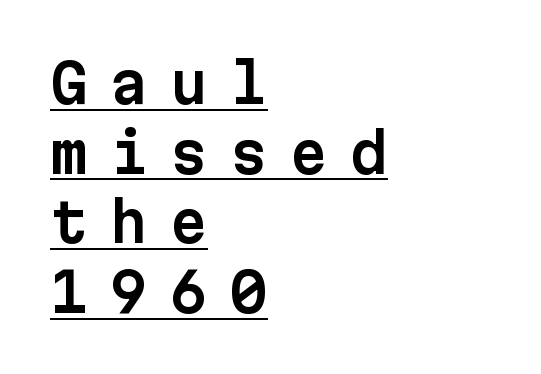
The letters march in equal steps, a hallmark of fixed-pitch type. The passage shown stacks its lines at a standard gap. Leftover space on each line is placed entirely after the last word. The axis of the letterforms is exactly vertical.
